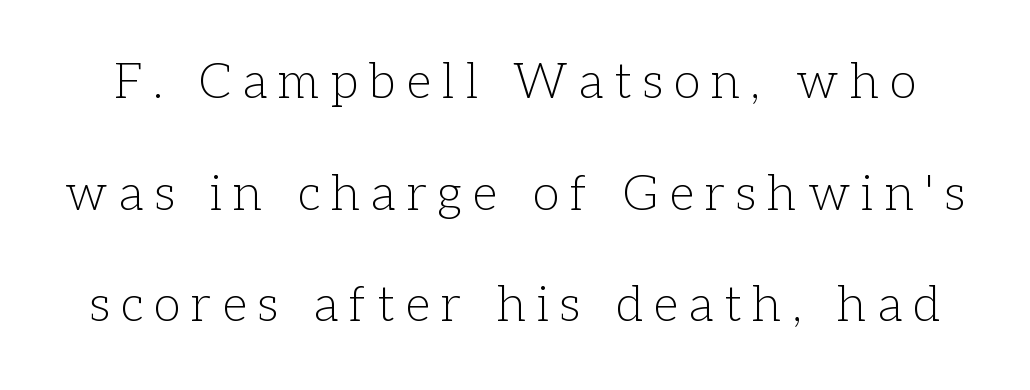
Q: Is the text bold? A: No.
Q: Is the text italic (slanted)? A: No, it is upright.
Q: Is the typeface a serif or a sans-serif typeface? A: Serif.
Q: Is the text underlined? A: No.
Q: Is the spacing between letters normal or unusually wide? A: Unusually wide.
Q: Is the spacing between lines tight, normal or loose? A: Loose.
Q: Width (condensed, normal, or wide)? A: Normal.
Q: Stroke contrast? A: Low.
Q: x-height? A: Medium.
Q: Monospaced? A: No.
